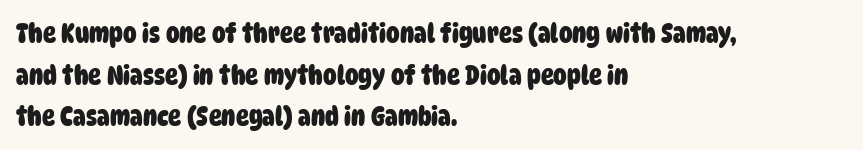
The image shows 27 px bold type; set left-aligned, normal line spacing (1.54x), normal letter spacing, not underlined.
